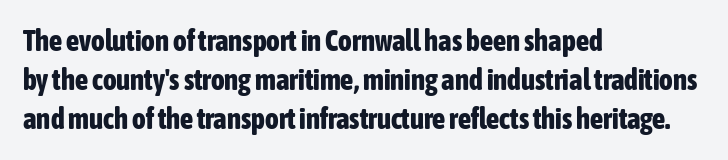
Evenly set lines give the paragraph a standard silhouette. This sample is left-justified, so line endings fall wherever the words run out. Letter spacing: default. Ascenders rise straight up at ninety degrees.
